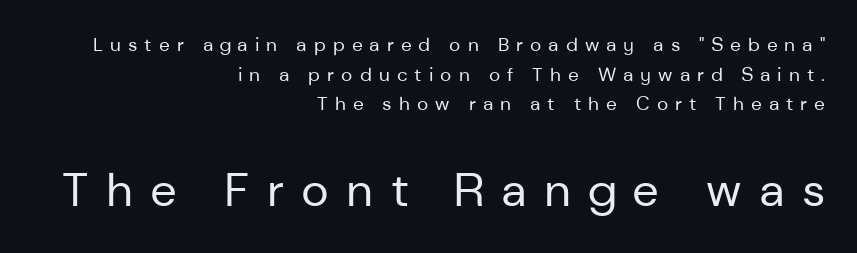
{"serif": "no", "italic": "no", "bold": "no", "weight": "regular", "width": "normal", "stroke_contrast": "low", "x_height": "medium", "monospaced": "no", "underline": "no", "align": "right", "line_spacing": "normal", "line_spacing_ratio": 1.56, "letter_spacing": "wide", "letter_spacing_em": 0.37, "larger_block": "second", "size_ratio": 2.47, "glyph_px": 47}
